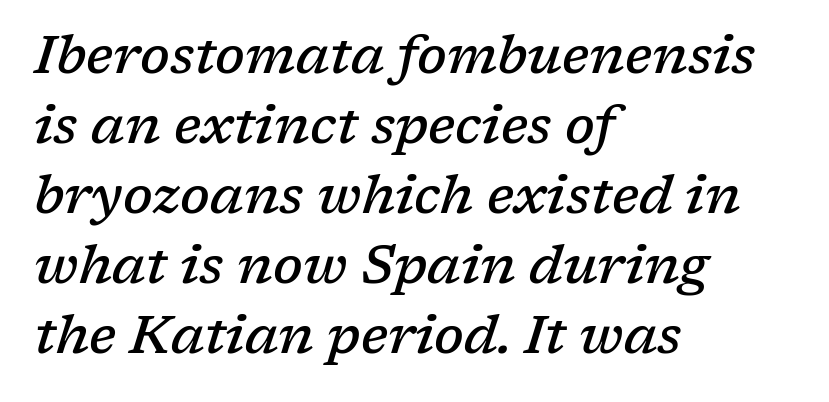
You could not count columns in this text — the font is proportionally spaced. Descenders are the only things crossing below the line. The glyphs look as if they've been sheared to an angle. You could call the tracking neutral — neither tight nor loose. This is serif lettering, the kind often seen in printed books.
